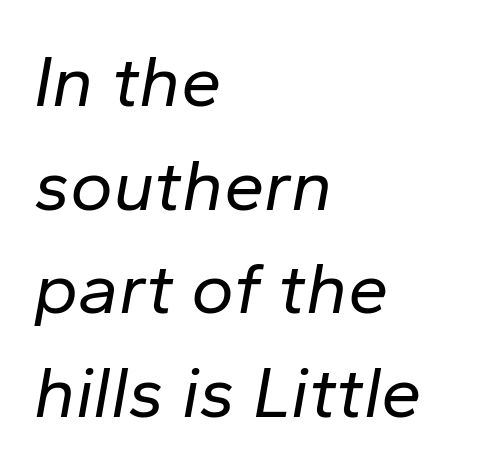
Q: Is the text bold? A: No.
Q: Is the text italic (slanted)? A: Yes, it leans right by about 10 degrees.
Q: Is the text underlined? A: No.
Q: How is the paragraph aligned? A: Left-aligned.
Q: Is the spacing between letters normal or unusually wide? A: Normal.
Q: Is the spacing between lines tight, normal or loose? A: Normal.
Q: Width (condensed, normal, or wide)? A: Normal.
Q: Stroke contrast? A: Low.
Q: x-height? A: Medium.
Q: Monospaced? A: No.
